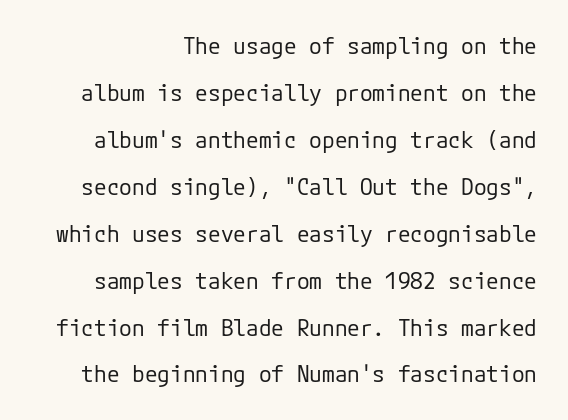
Tall strokes in this sample are plumb rather than angled. There is no visible air inserted between adjacent glyphs. A typesetter would call this leading open, well beyond the default. The zone under the glyphs is completely vacant. No heavy texture on the line: the type isn't bold.
